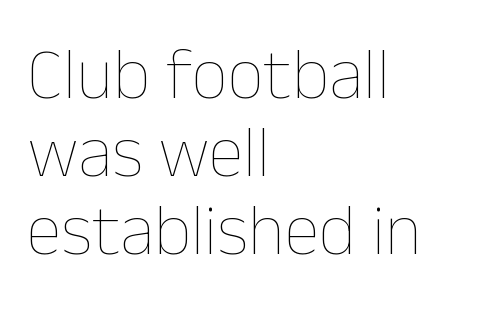
Q: Is the text bold? A: No.
Q: Is the text italic (slanted)? A: No, it is upright.
Q: Is the text underlined? A: No.
Q: How is the paragraph aligned? A: Left-aligned.
Q: Is the spacing between letters normal or unusually wide? A: Normal.
Q: Is the spacing between lines tight, normal or loose? A: Tight.
Q: Width (condensed, normal, or wide)? A: Normal.
Q: Stroke contrast? A: Low.
Q: x-height? A: Medium.
Q: Monospaced? A: No.
